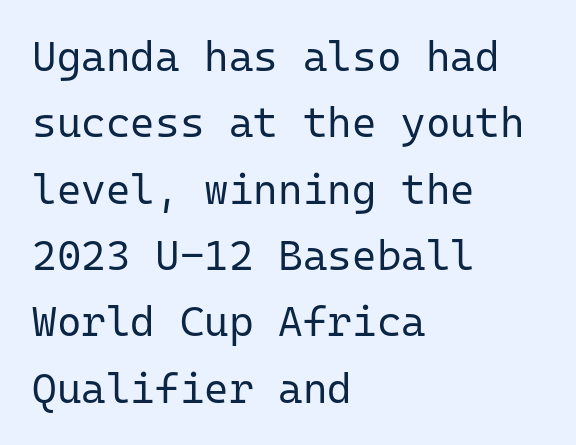
Do the letters lean? They stand straight. The rendering uses typewriter-style spacing with identical character cells. Casual observation: everything's shoved over to the left. This rendering features lettering with no underline.
